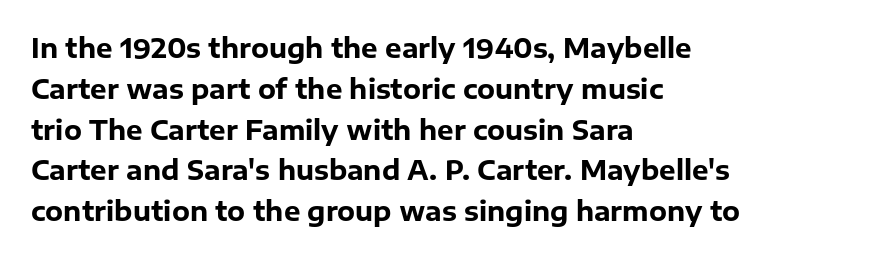
A dark, heavy texture on the line: the type is bold. Characters follow at the spacing the type designer built in. The designer left line spacing at the default. Unmarked baselines from the first word to the last. Posture: vertical.
